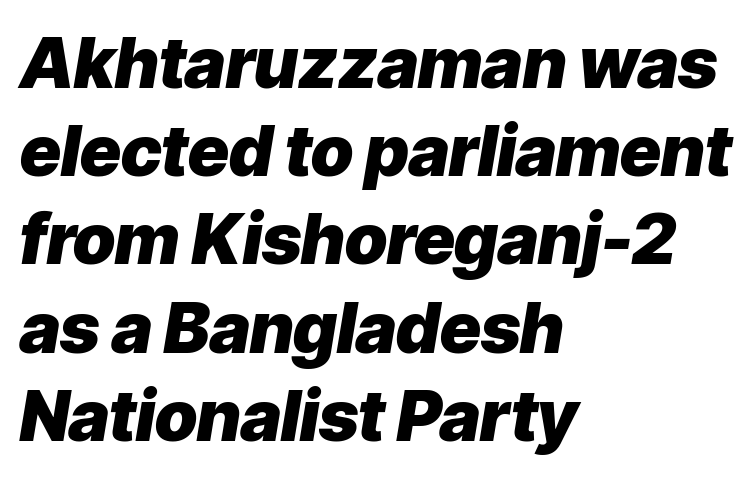
Q: Is the text bold? A: Yes.
Q: Is the text italic (slanted)? A: Yes, it leans right by about 9 degrees.
Q: Is the text underlined? A: No.
Q: How is the paragraph aligned? A: Left-aligned.
Q: Is the spacing between letters normal or unusually wide? A: Normal.
Q: Is the spacing between lines tight, normal or loose? A: Normal.
Q: Width (condensed, normal, or wide)? A: Normal.
Q: Stroke contrast? A: Low.
Q: x-height? A: Medium.
Q: Monospaced? A: No.
